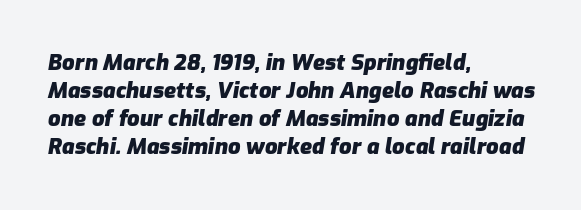
Q: Is the text bold? A: Yes.
Q: Is the text italic (slanted)? A: Yes, it leans right by about 9 degrees.
Q: Is the text underlined? A: No.
Q: How is the paragraph aligned? A: Left-aligned.
Q: Is the spacing between letters normal or unusually wide? A: Normal.
Q: Is the spacing between lines tight, normal or loose? A: Normal.
